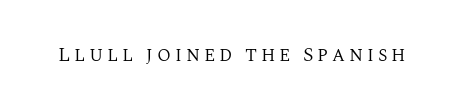
The image shows 20 px text type, upright; set not underlined.
